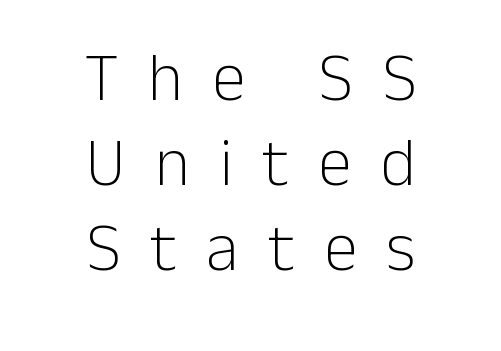
The image shows 68 px light sans-serif type, upright; set centered, normal line spacing (1.25x), unusually wide letter spacing (+0.43 em), not underlined; low stroke contrast and a medium x-height.
